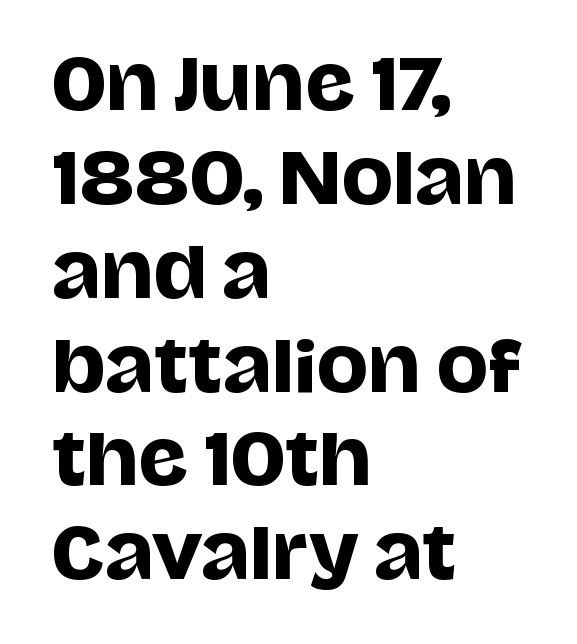
The horizontal fit of the characters is conventional and even. Baseline-to-baseline distance is the conventional proportion of letter height. Line starts are locked; line ends wander. The rendering uses natural spacing where letterforms have individual widths.
